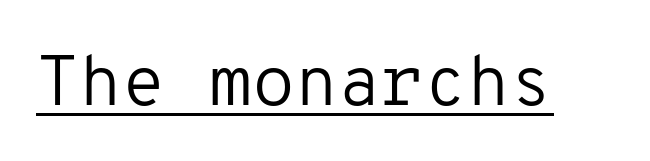
Looks like terminal output: every glyph gets an equal slot. No extra ink here — the face is not bold. The passage shown is typeset with a sans-serif family. The line texture is even and compact thanks to regular tracking.
